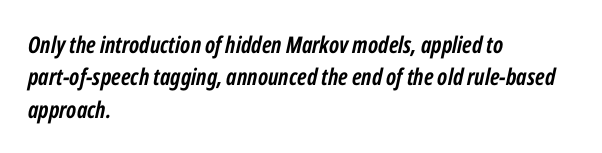
The image shows 23 px bold type, italic (leaning right); set left-aligned, normal line spacing (1.41x), normal letter spacing, not underlined.
